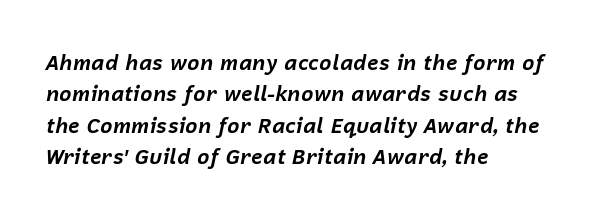
{"italic": "yes", "lean": "right", "slant_degrees": 12, "bold": "yes", "underline": "no", "align": "left", "line_spacing": "normal", "line_spacing_ratio": 1.49, "letter_spacing": "normal", "letter_spacing_em": 0.0, "glyph_px": 21}
